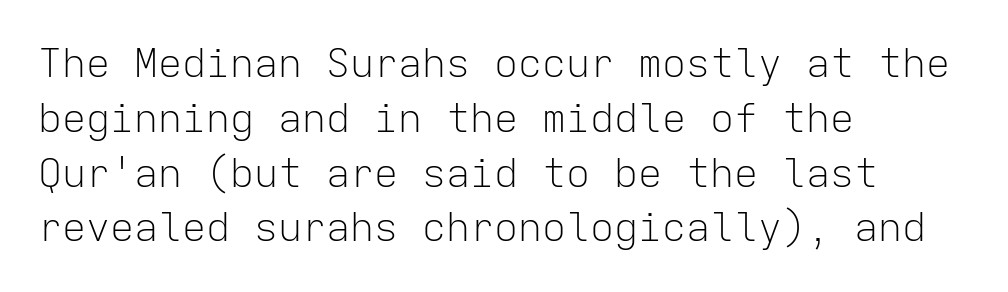
{"serif": "no", "italic": "no", "bold": "no", "weight": "light", "width": "normal", "stroke_contrast": "low", "x_height": "medium", "monospaced": "yes", "underline": "no", "align": "left", "line_spacing": "normal", "line_spacing_ratio": 1.37, "letter_spacing": "normal", "letter_spacing_em": 0.0, "glyph_px": 40}
